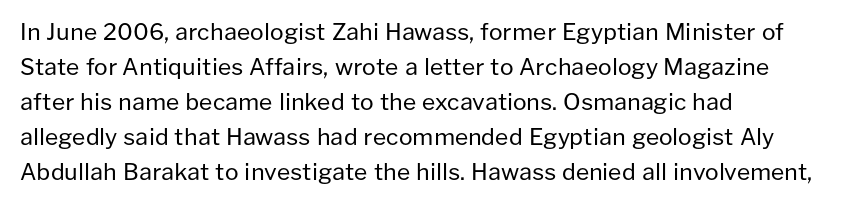
Q: Is the text bold? A: No.
Q: Is the text italic (slanted)? A: No, it is upright.
Q: Is the text underlined? A: No.
Q: How is the paragraph aligned? A: Left-aligned.
Q: Is the spacing between letters normal or unusually wide? A: Normal.
Q: Is the spacing between lines tight, normal or loose? A: Normal.
